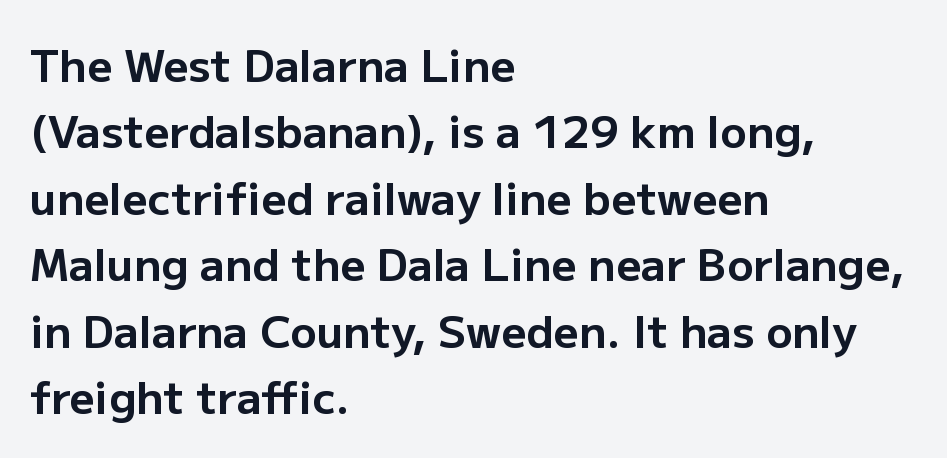
{"serif": "no", "italic": "no", "bold": "yes", "weight": "bold", "width": "normal", "stroke_contrast": "low", "x_height": "medium", "monospaced": "no", "underline": "no", "align": "left", "line_spacing": "normal", "line_spacing_ratio": 1.51, "letter_spacing": "normal", "letter_spacing_em": 0.0, "glyph_px": 44}
